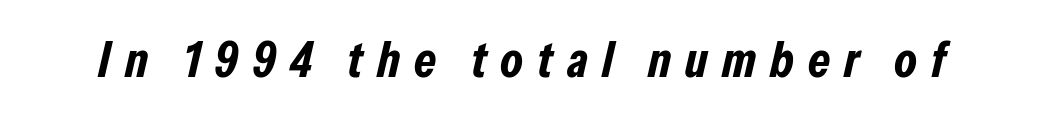
Q: Is the text bold? A: Yes.
Q: Is the text italic (slanted)? A: Yes, it leans right by about 13 degrees.
Q: Is the text underlined? A: No.
Q: Is the spacing between letters normal or unusually wide? A: Unusually wide.
Q: Width (condensed, normal, or wide)? A: Condensed.
Q: Stroke contrast? A: Low.
Q: x-height? A: Medium.
Q: Monospaced? A: No.
